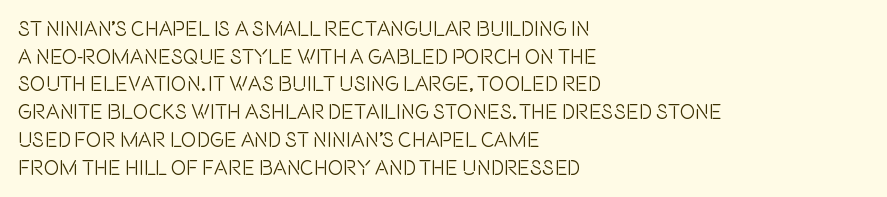
Q: Is the text italic (slanted)? A: No, it is upright.
Q: Is the text underlined? A: No.
Q: How is the paragraph aligned? A: Left-aligned.
Q: Is the spacing between letters normal or unusually wide? A: Normal.
Q: Is the spacing between lines tight, normal or loose? A: Normal.
